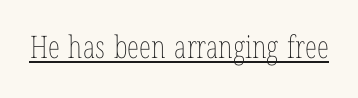
Q: Is the text bold? A: No.
Q: Is the text italic (slanted)? A: No, it is upright.
Q: Is the text underlined? A: Yes.
Q: Is the spacing between letters normal or unusually wide? A: Normal.
Q: Width (condensed, normal, or wide)? A: Condensed.
Q: Stroke contrast? A: Low.
Q: x-height? A: Medium.
Q: Monospaced? A: No.
